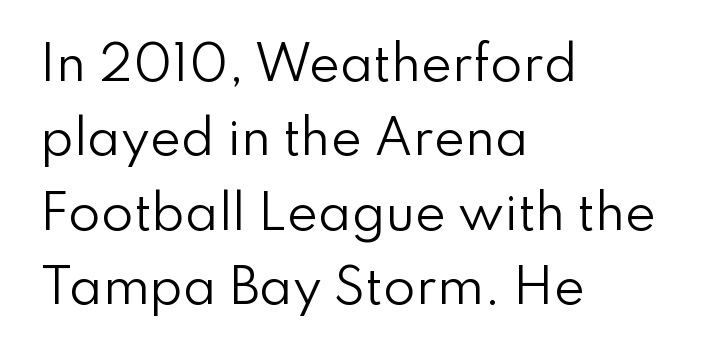
The image shows 47 px regular-weight sans-serif type, upright; set left-aligned, normal line spacing (1.58x), normal letter spacing, not underlined; low stroke contrast and a small x-height.
